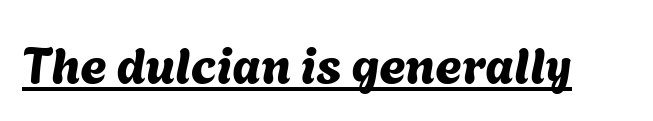
The image shows 51 px sans-serif type; set normal letter spacing, underlined; medium stroke contrast and a medium x-height.
